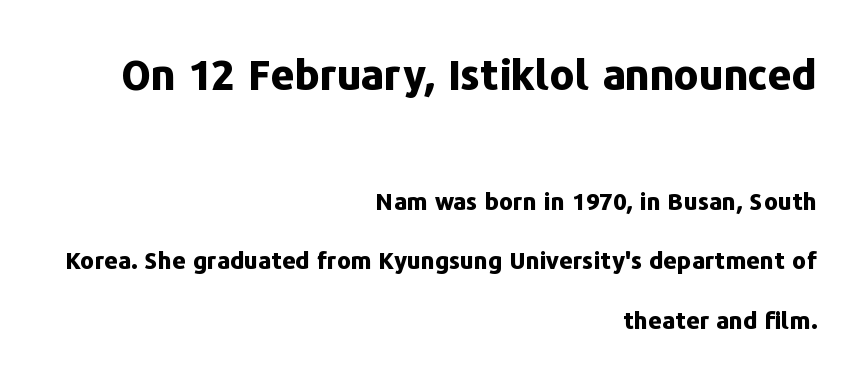
Q: Is the text bold? A: Yes.
Q: Is the text italic (slanted)? A: No, it is upright.
Q: Is the typeface a serif or a sans-serif typeface? A: Sans-serif.
Q: Is the text underlined? A: No.
Q: How is the paragraph aligned? A: Right-aligned.
Q: Is the spacing between letters normal or unusually wide? A: Normal.
Q: Is the spacing between lines tight, normal or loose? A: Loose.
Q: Which block of text is set in a larger size, the first (top) or the second (bottom)? A: The first (top) one.
Q: Width (condensed, normal, or wide)? A: Normal.
Q: Stroke contrast? A: Low.
Q: x-height? A: Medium.
Q: Monospaced? A: No.
